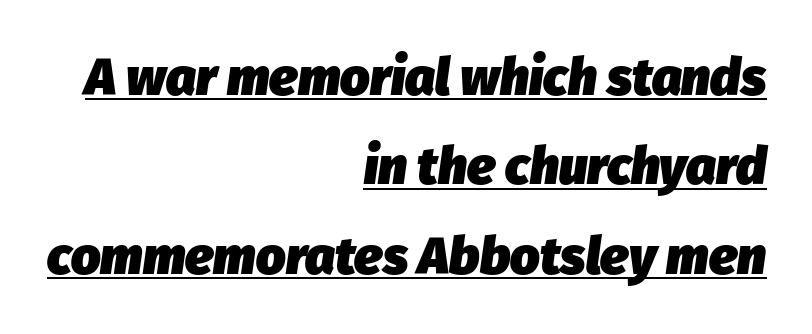
Q: Is the text bold? A: Yes.
Q: Is the text italic (slanted)? A: Yes, it leans right by about 8 degrees.
Q: Is the text underlined? A: Yes.
Q: How is the paragraph aligned? A: Right-aligned.
Q: Is the spacing between letters normal or unusually wide? A: Normal.
Q: Width (condensed, normal, or wide)? A: Normal.
Q: Stroke contrast? A: Low.
Q: x-height? A: Medium.
Q: Monospaced? A: No.
